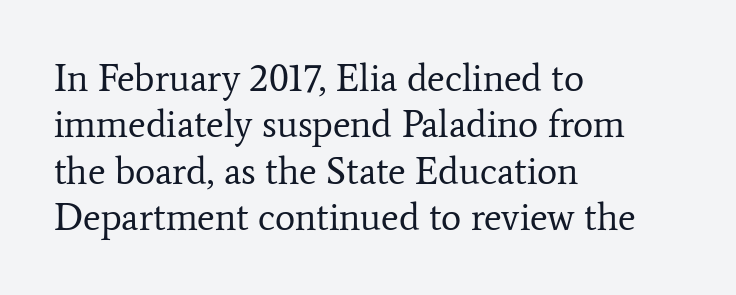
Q: Is the text bold? A: No.
Q: Is the text italic (slanted)? A: No, it is upright.
Q: Is the typeface a serif or a sans-serif typeface? A: Serif.
Q: Is the text underlined? A: No.
Q: How is the paragraph aligned? A: Left-aligned.
Q: Is the spacing between letters normal or unusually wide? A: Normal.
Q: Width (condensed, normal, or wide)? A: Normal.
Q: Stroke contrast? A: Low.
Q: x-height? A: Medium.
Q: Monospaced? A: No.
